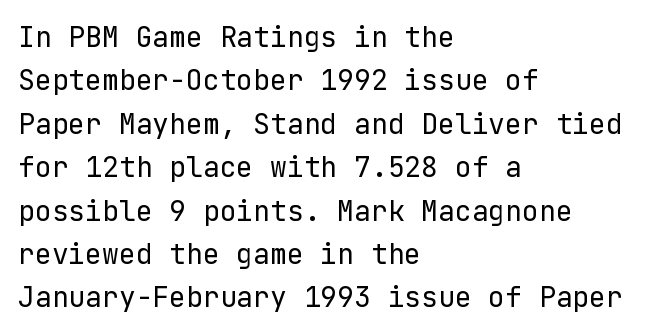
Q: Is the text bold? A: No.
Q: Is the text italic (slanted)? A: No, it is upright.
Q: Is the typeface a serif or a sans-serif typeface? A: Sans-serif.
Q: Is the text underlined? A: No.
Q: How is the paragraph aligned? A: Left-aligned.
Q: Is the spacing between letters normal or unusually wide? A: Normal.
Q: Is the spacing between lines tight, normal or loose? A: Normal.
Q: Width (condensed, normal, or wide)? A: Normal.
Q: Stroke contrast? A: Low.
Q: x-height? A: Medium.
